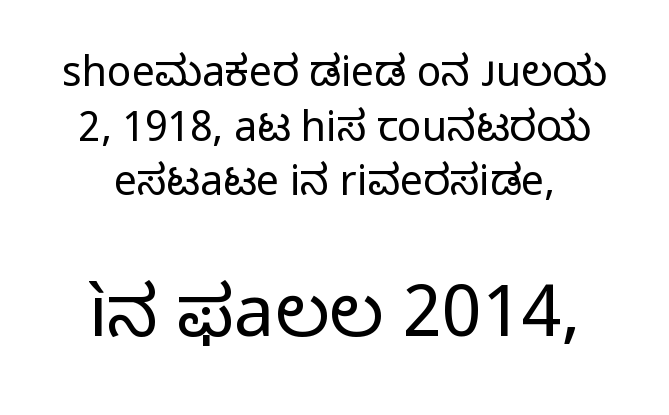
{"serif": "no", "italic": "no", "bold": "no", "weight": "regular", "width": "normal", "stroke_contrast": "low", "x_height": "medium", "monospaced": "no", "underline": "no", "line_spacing": "normal", "line_spacing_ratio": 1.33, "letter_spacing": "normal", "letter_spacing_em": 0.0, "larger_block": "second", "size_ratio": 1.76, "glyph_px": 72}
